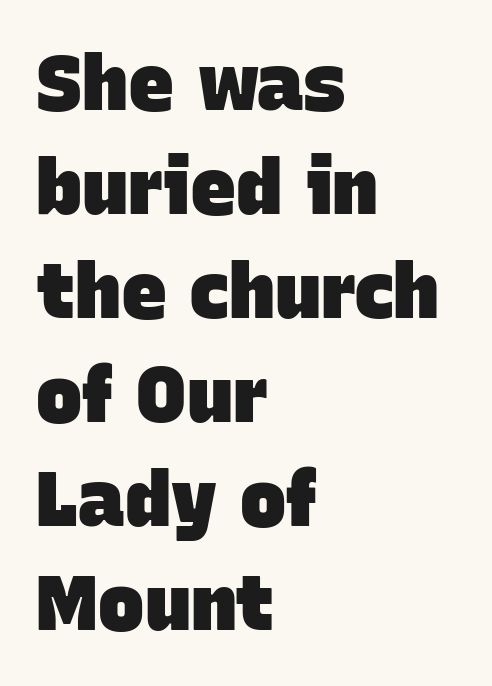
Q: Is the text bold? A: Yes.
Q: Is the typeface a serif or a sans-serif typeface? A: Sans-serif.
Q: Is the text underlined? A: No.
Q: How is the paragraph aligned? A: Left-aligned.
Q: Is the spacing between letters normal or unusually wide? A: Normal.
Q: Is the spacing between lines tight, normal or loose? A: Normal.
Q: Width (condensed, normal, or wide)? A: Normal.
Q: Stroke contrast? A: Low.
Q: x-height? A: Large.
Q: Monospaced? A: No.
